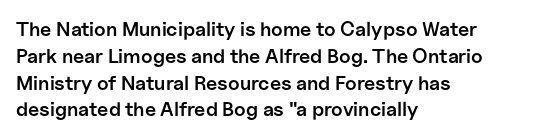
This is roman type, the default non-slanted kind. Check under the words: just untouched page. The passage shown is semibold, sitting just below true bold. Compared with typical paragraphs, the rows here are spaced about the same. In CSS terms this would be text-align: left.
